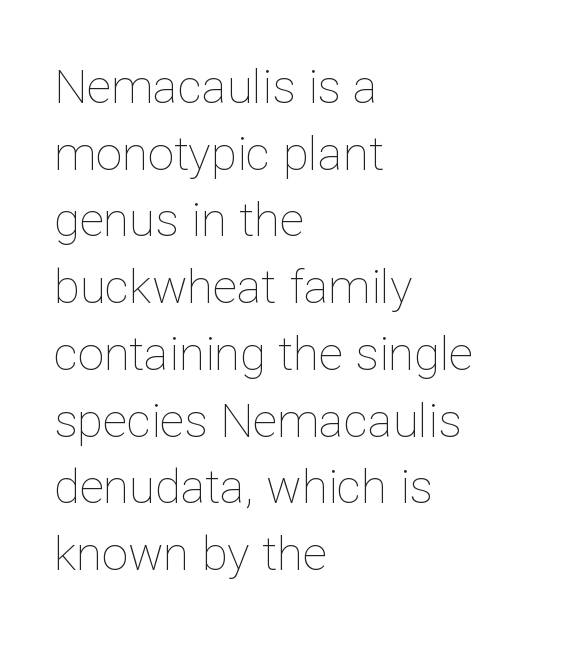
Q: Is the text bold? A: No.
Q: Is the text italic (slanted)? A: No, it is upright.
Q: Is the text underlined? A: No.
Q: How is the paragraph aligned? A: Left-aligned.
Q: Is the spacing between letters normal or unusually wide? A: Normal.
Q: Is the spacing between lines tight, normal or loose? A: Normal.
Q: Width (condensed, normal, or wide)? A: Normal.
Q: Stroke contrast? A: Low.
Q: x-height? A: Medium.
Q: Monospaced? A: No.
